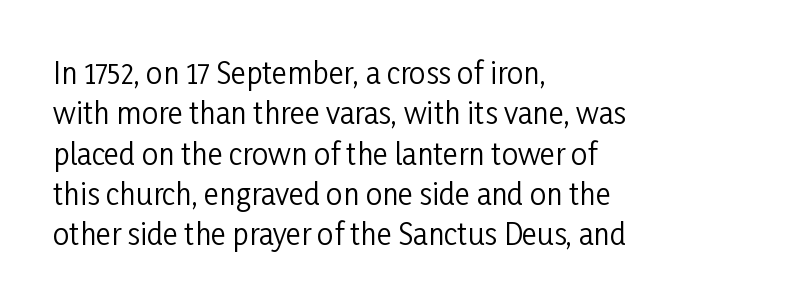
{"serif": "no", "italic": "no", "bold": "no", "weight": "regular", "width": "condensed", "stroke_contrast": "low", "x_height": "medium", "monospaced": "no", "underline": "no", "align": "left", "line_spacing": "normal", "line_spacing_ratio": 1.39, "letter_spacing": "normal", "letter_spacing_em": 0.0, "glyph_px": 29}
